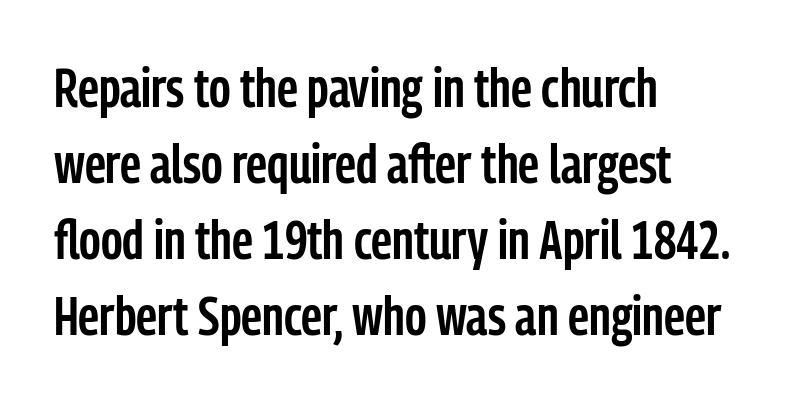
{"serif": "no", "italic": "no", "bold": "semi", "weight": "semibold", "width": "condensed", "stroke_contrast": "low", "x_height": "medium", "monospaced": "no", "underline": "no", "align": "left", "line_spacing": "normal", "line_spacing_ratio": 1.41, "letter_spacing": "normal", "letter_spacing_em": 0.0, "glyph_px": 54}
